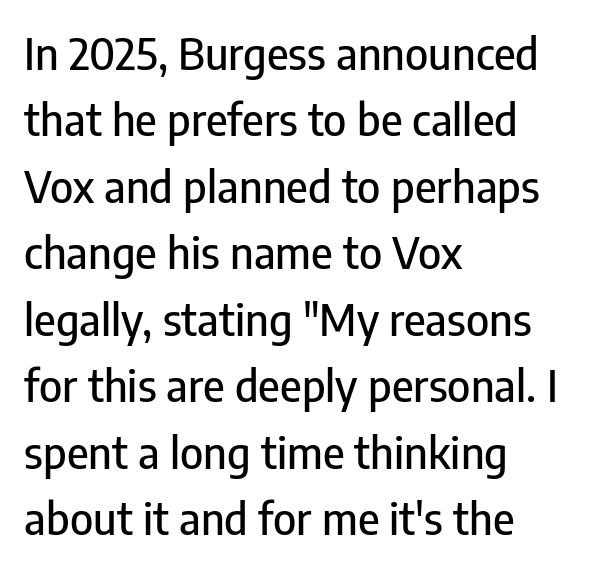
{"serif": "no", "italic": "no", "width": "condensed", "stroke_contrast": "low", "x_height": "medium", "monospaced": "no", "underline": "no", "align": "left", "line_spacing": "normal", "line_spacing_ratio": 1.51, "letter_spacing": "normal", "letter_spacing_em": 0.0, "glyph_px": 44}
